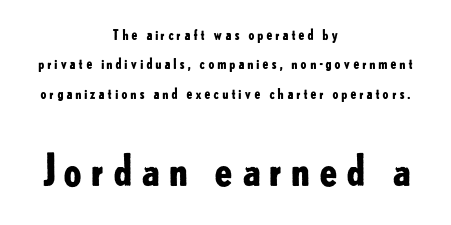
The image shows 43 px bold sans-serif type, upright; set centered, loose line spacing (2.1x), not underlined; the second (bottom) block is 3.07x larger; low stroke contrast and a small x-height.
